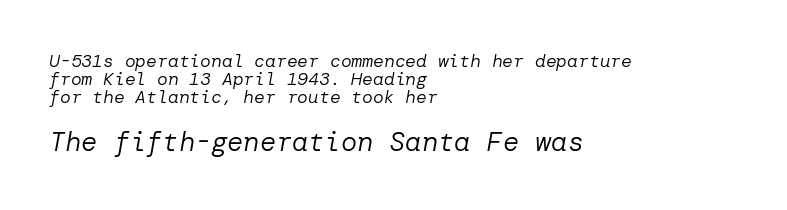
The image shows 27 px text type, italic (leaning right); set left-aligned, tight line spacing (0.99x), normal letter spacing, not underlined; the second (bottom) block is 1.5x larger.
